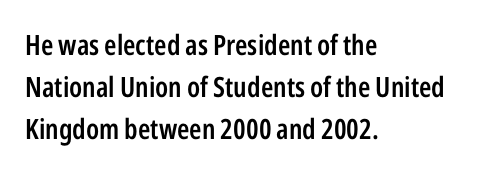
{"serif": "no", "italic": "no", "bold": "semi", "weight": "semibold", "width": "condensed", "stroke_contrast": "low", "x_height": "medium", "monospaced": "no", "underline": "no", "align": "left", "line_spacing": "normal", "line_spacing_ratio": 1.5, "letter_spacing": "normal", "letter_spacing_em": 0.0, "glyph_px": 28}
